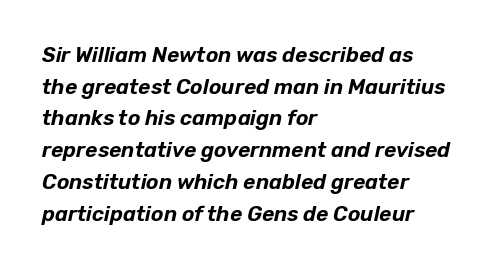
Q: Is the text italic (slanted)? A: Yes, it leans right by about 12 degrees.
Q: Is the text underlined? A: No.
Q: How is the paragraph aligned? A: Left-aligned.
Q: Is the spacing between letters normal or unusually wide? A: Normal.
Q: Is the spacing between lines tight, normal or loose? A: Normal.
